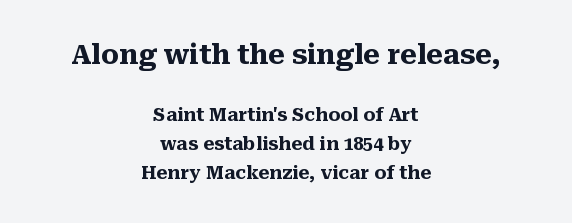
{"italic": "no", "bold": "yes", "underline": "no", "align": "center", "line_spacing": "normal", "line_spacing_ratio": 1.63, "letter_spacing": "normal", "letter_spacing_em": 0.0, "larger_block": "first", "size_ratio": 1.5, "glyph_px": 27}
